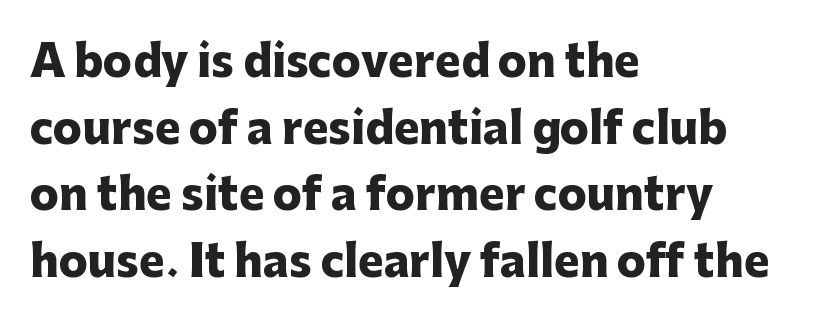
Q: Is the text bold? A: Yes.
Q: Is the text italic (slanted)? A: No, it is upright.
Q: Is the typeface a serif or a sans-serif typeface? A: Sans-serif.
Q: Is the text underlined? A: No.
Q: How is the paragraph aligned? A: Left-aligned.
Q: Is the spacing between letters normal or unusually wide? A: Normal.
Q: Is the spacing between lines tight, normal or loose? A: Normal.
Q: Width (condensed, normal, or wide)? A: Normal.
Q: Stroke contrast? A: Low.
Q: x-height? A: Medium.
Q: Monospaced? A: No.
